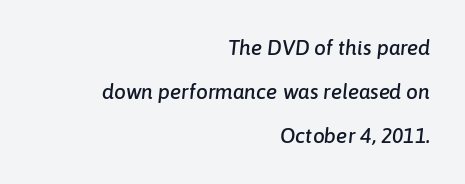
Q: Is the text italic (slanted)? A: Yes, it leans right by about 6 degrees.
Q: Is the text underlined? A: No.
Q: How is the paragraph aligned? A: Right-aligned.
Q: Is the spacing between letters normal or unusually wide? A: Normal.
Q: Is the spacing between lines tight, normal or loose? A: Loose.
